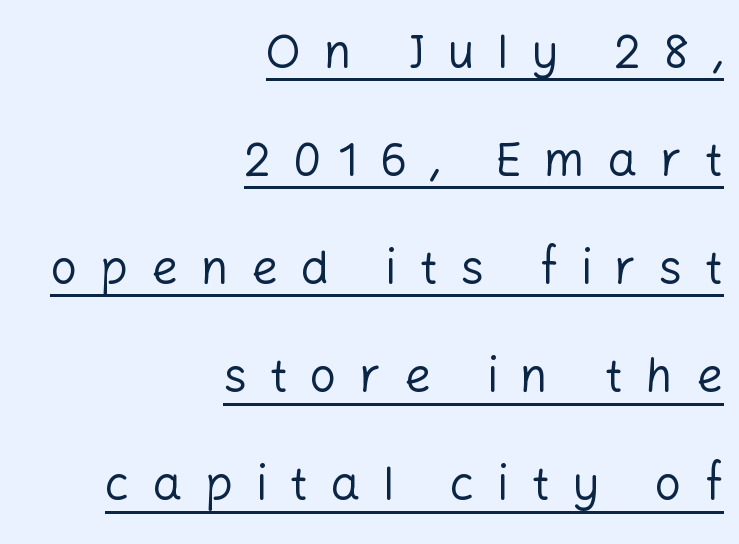
The image shows 47 px regular-weight sans-serif type, upright; set right-aligned, loose line spacing (2.3x), unusually wide letter spacing (+0.48 em), underlined; low stroke contrast and a medium x-height.
